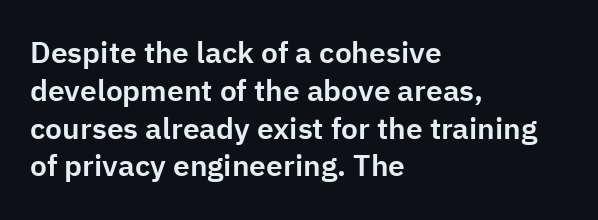
The image shows 30 px sans-serif type, upright; set left-aligned, normal line spacing (1.26x), normal letter spacing, not underlined; low stroke contrast and a medium x-height.
